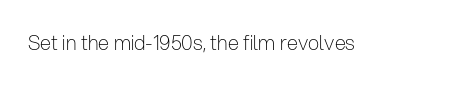
{"italic": "no", "bold": "no", "underline": "no", "letter_spacing": "normal", "letter_spacing_em": 0.0, "glyph_px": 20}
